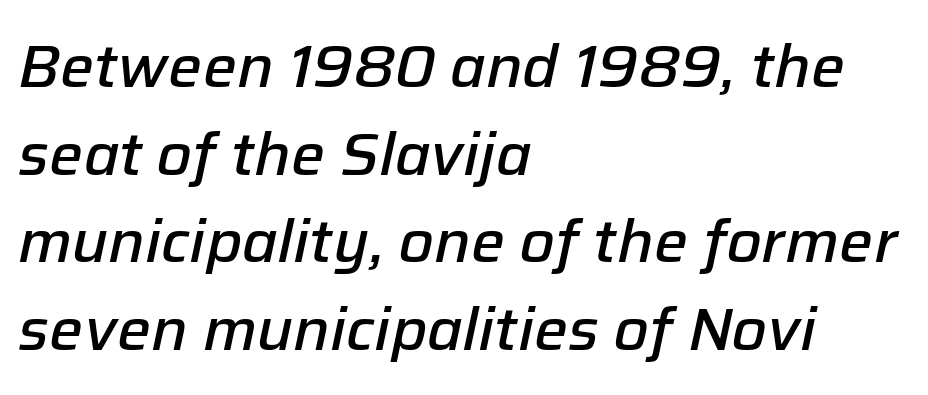
Q: Is the text bold? A: Semi-bold.
Q: Is the text italic (slanted)? A: Yes, it leans right by about 12 degrees.
Q: Is the text underlined? A: No.
Q: How is the paragraph aligned? A: Left-aligned.
Q: Is the spacing between letters normal or unusually wide? A: Normal.
Q: Is the spacing between lines tight, normal or loose? A: Normal.
Q: Width (condensed, normal, or wide)? A: Normal.
Q: Stroke contrast? A: Low.
Q: x-height? A: Medium.
Q: Monospaced? A: No.
